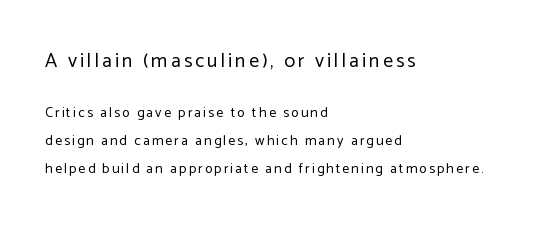
The image shows 20 px text type, upright; set left-aligned, loose line spacing (2.01x), not underlined; the first (top) block is 1.43x larger.
